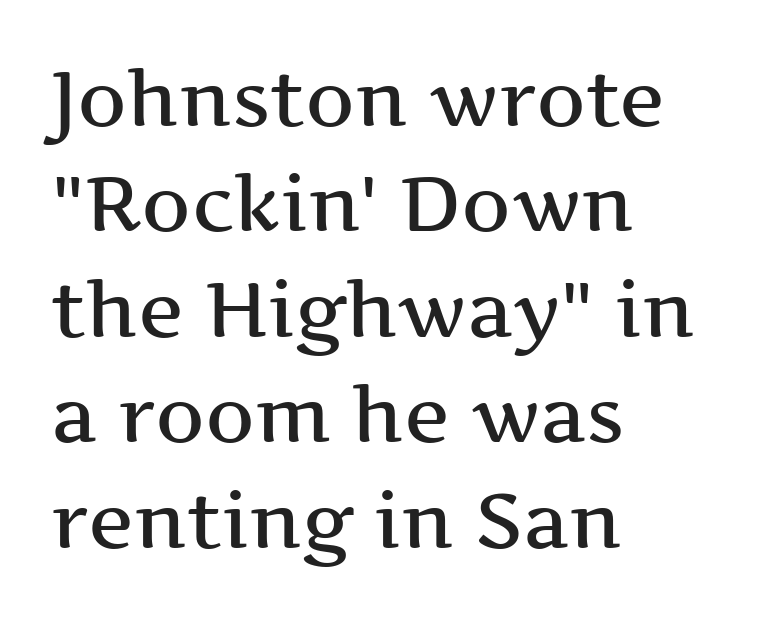
The image shows 77 px wide serif type, upright; set left-aligned, normal line spacing (1.37x), normal letter spacing, not underlined; medium stroke contrast and a medium x-height.
